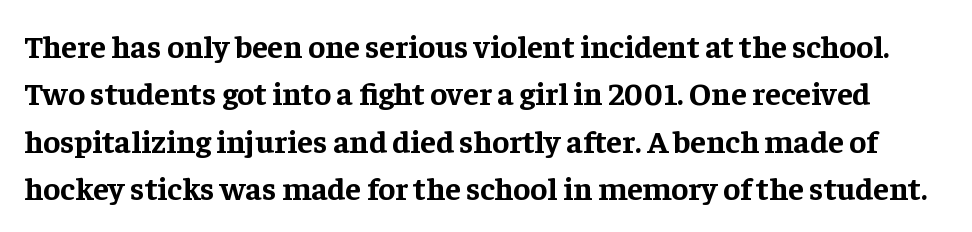
Q: Is the text bold? A: Yes.
Q: Is the text italic (slanted)? A: No, it is upright.
Q: Is the typeface a serif or a sans-serif typeface? A: Serif.
Q: Is the text underlined? A: No.
Q: Is the spacing between letters normal or unusually wide? A: Normal.
Q: Is the spacing between lines tight, normal or loose? A: Normal.
Q: Width (condensed, normal, or wide)? A: Normal.
Q: Stroke contrast? A: Low.
Q: x-height? A: Medium.
Q: Monospaced? A: No.
